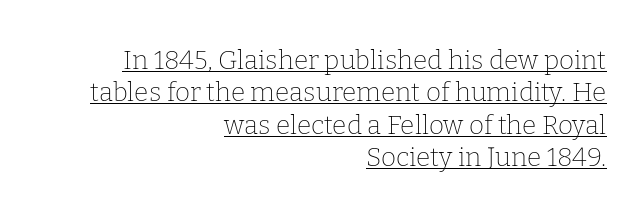
{"italic": "no", "bold": "no", "underline": "yes", "align": "right", "line_spacing": "normal", "line_spacing_ratio": 1.25, "letter_spacing": "normal", "letter_spacing_em": 0.0, "glyph_px": 26}
